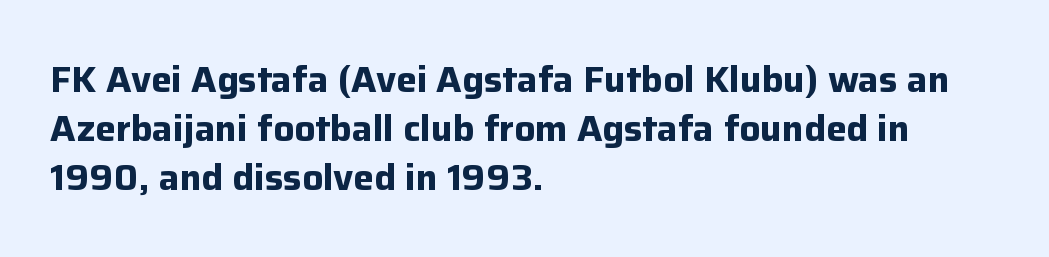
The image shows 37 px bold sans-serif type, upright; set left-aligned, normal line spacing (1.32x), normal letter spacing, not underlined; low stroke contrast and a medium x-height.
